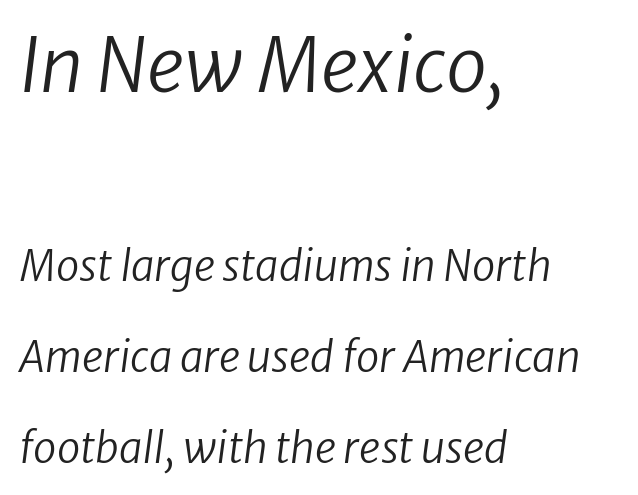
{"serif": "no", "bold": "no", "weight": "regular", "width": "normal", "stroke_contrast": "low", "x_height": "medium", "monospaced": "no", "underline": "no", "align": "left", "line_spacing": "loose", "line_spacing_ratio": 2.17, "letter_spacing": "normal", "letter_spacing_em": 0.0, "larger_block": "first", "size_ratio": 1.76, "glyph_px": 74}
